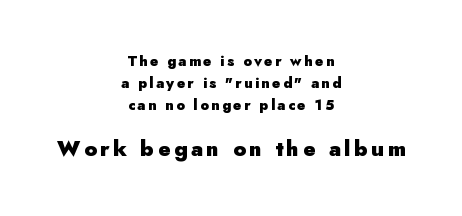
Q: Is the text bold? A: Yes.
Q: Is the text italic (slanted)? A: No, it is upright.
Q: Is the text underlined? A: No.
Q: How is the paragraph aligned? A: Centered.
Q: Is the spacing between lines tight, normal or loose? A: Normal.
Q: Which block of text is set in a larger size, the first (top) or the second (bottom)? A: The second (bottom) one.
